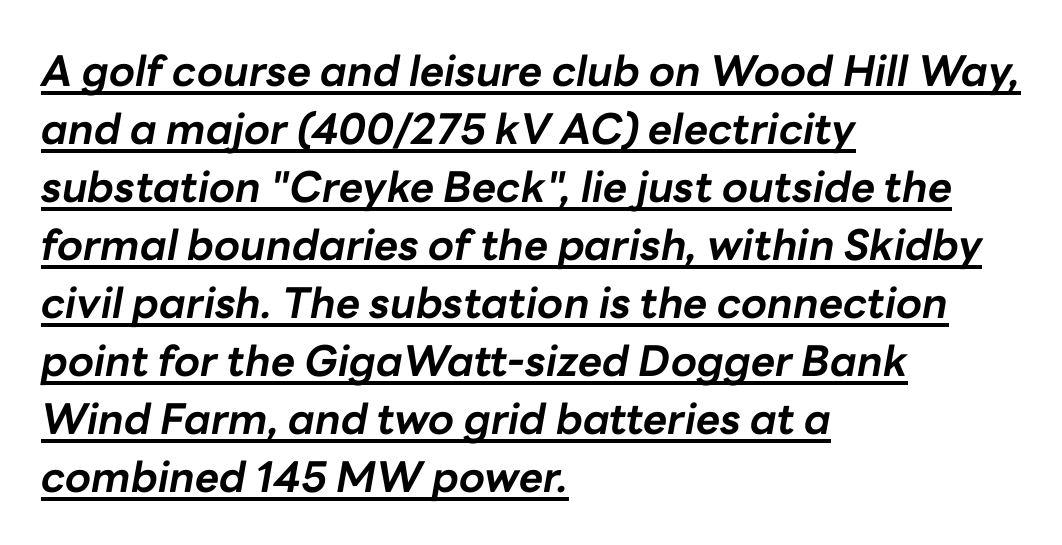
Q: Is the text bold? A: Yes.
Q: Is the text italic (slanted)? A: Yes, it leans right by about 10 degrees.
Q: Is the text underlined? A: Yes.
Q: How is the paragraph aligned? A: Left-aligned.
Q: Is the spacing between letters normal or unusually wide? A: Normal.
Q: Is the spacing between lines tight, normal or loose? A: Normal.
Q: Width (condensed, normal, or wide)? A: Normal.
Q: Stroke contrast? A: Low.
Q: x-height? A: Medium.
Q: Monospaced? A: No.
